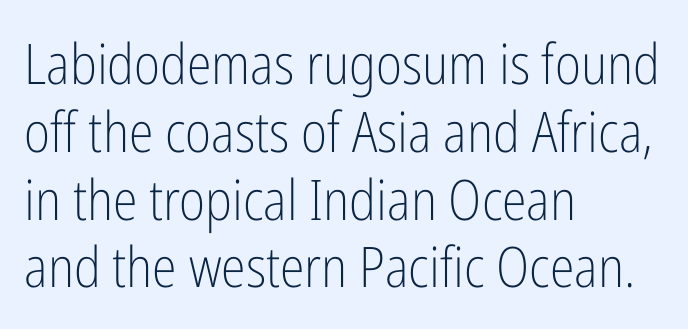
What stands out about the letter spacing? Nothing — it is the standard amount. The letters advance in unequal steps, a hallmark of proportional type. Does the type have serifs? No, each stem ends abruptly. In CSS terms this would be text-align: left. Stems here are at most as thick as an everyday book face. The letters stand straight up with perfectly vertical stems.
